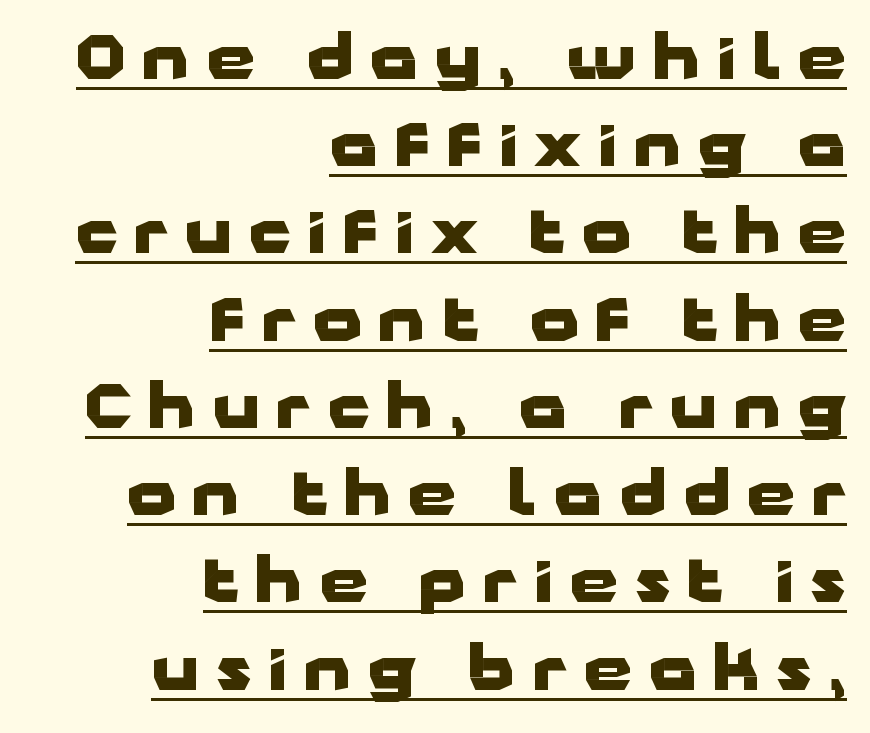
The image shows 61 px heavy, wide sans-serif type, upright; set right-aligned, normal line spacing (1.43x), unusually wide letter spacing (+0.28 em), underlined; low stroke contrast and a medium x-height.
